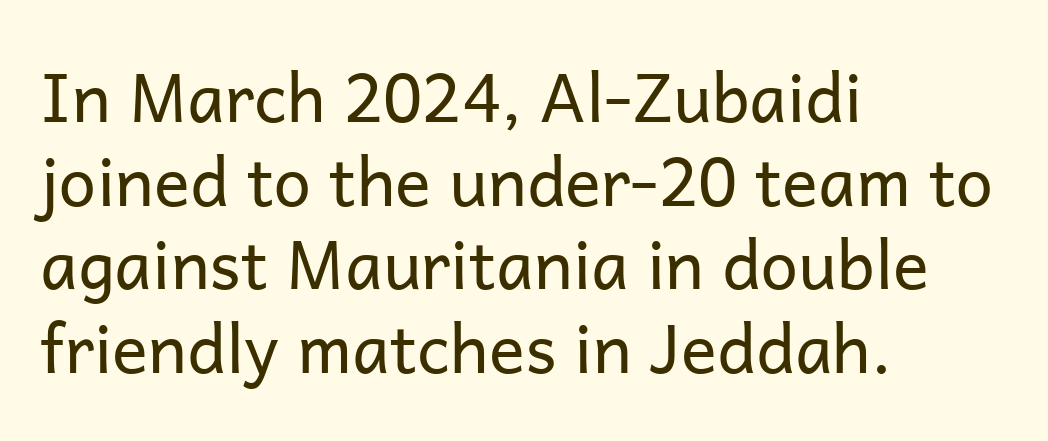
Q: Is the text bold? A: No.
Q: Is the text italic (slanted)? A: No, it is upright.
Q: Is the typeface a serif or a sans-serif typeface? A: Sans-serif.
Q: Is the text underlined? A: No.
Q: How is the paragraph aligned? A: Left-aligned.
Q: Is the spacing between letters normal or unusually wide? A: Normal.
Q: Is the spacing between lines tight, normal or loose? A: Normal.
Q: Width (condensed, normal, or wide)? A: Normal.
Q: Stroke contrast? A: Low.
Q: x-height? A: Medium.
Q: Monospaced? A: No.
